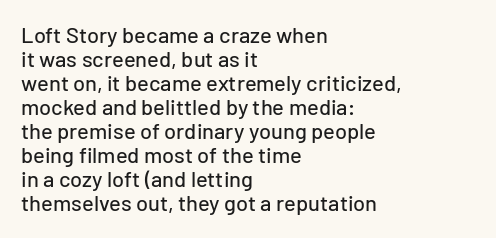
{"italic": "no", "underline": "no", "align": "left", "line_spacing": "tight", "line_spacing_ratio": 1.09, "letter_spacing": "normal", "letter_spacing_em": 0.0, "glyph_px": 22}
